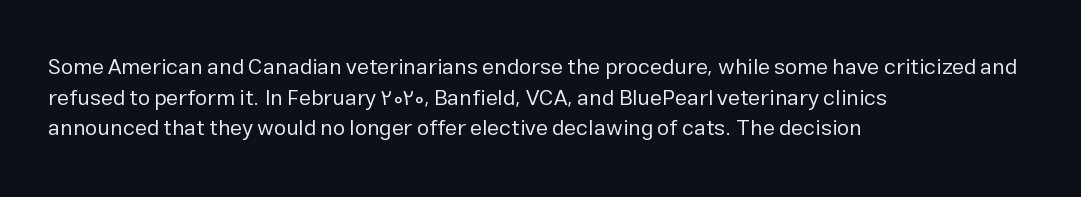
The image shows 22 px text type, upright; set left-aligned, normal line spacing (1.39x), normal letter spacing, not underlined.
